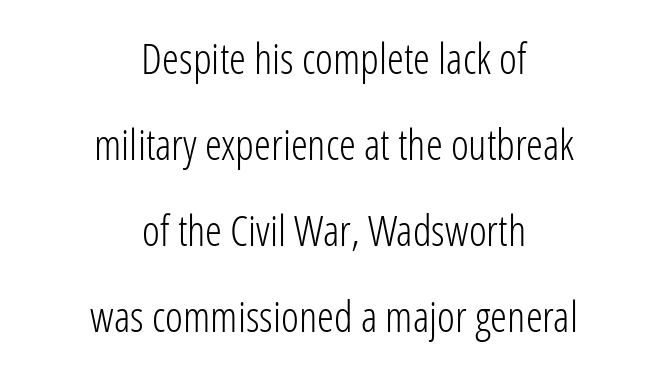
{"serif": "no", "italic": "no", "bold": "no", "weight": "light", "width": "condensed", "stroke_contrast": "low", "x_height": "medium", "monospaced": "no", "underline": "no", "align": "center", "line_spacing": "loose", "line_spacing_ratio": 2.0, "letter_spacing": "normal", "letter_spacing_em": 0.0, "glyph_px": 43}
